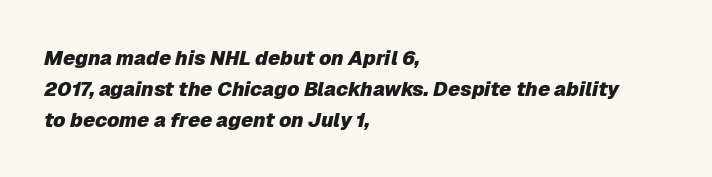
Reading down the column, the eye jumps a familiar distance to each next line. Quick note: underline off. Horizontally, the lines are justified to the leading edge only. The typography opts for an oblique posture over an upright one. Characters follow at the spacing the type designer built in. I'd describe the lettering as bold — thick and assertive.
